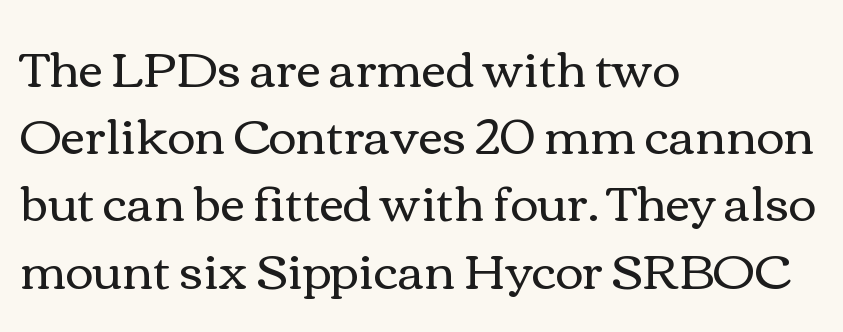
{"italic": "no", "bold": "no", "weight": "regular", "width": "wide", "x_height": "medium", "monospaced": "no", "underline": "no", "align": "left", "line_spacing": "normal", "line_spacing_ratio": 1.4, "letter_spacing": "normal", "letter_spacing_em": 0.0, "glyph_px": 48}
